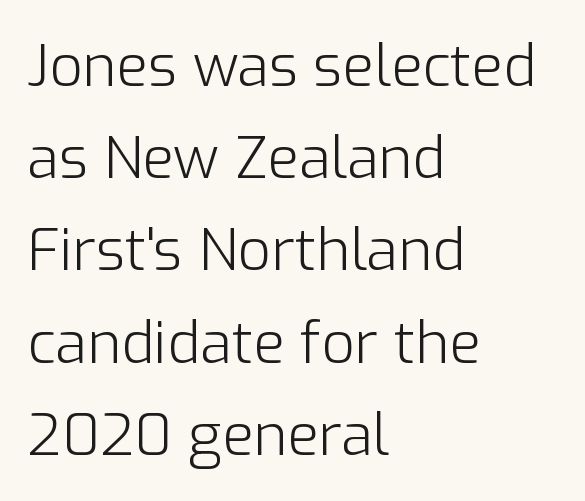
Q: Is the text bold? A: No.
Q: Is the text italic (slanted)? A: No, it is upright.
Q: Is the typeface a serif or a sans-serif typeface? A: Sans-serif.
Q: Is the text underlined? A: No.
Q: How is the paragraph aligned? A: Left-aligned.
Q: Is the spacing between letters normal or unusually wide? A: Normal.
Q: Is the spacing between lines tight, normal or loose? A: Normal.
Q: Width (condensed, normal, or wide)? A: Normal.
Q: Stroke contrast? A: Low.
Q: x-height? A: Medium.
Q: Monospaced? A: No.
